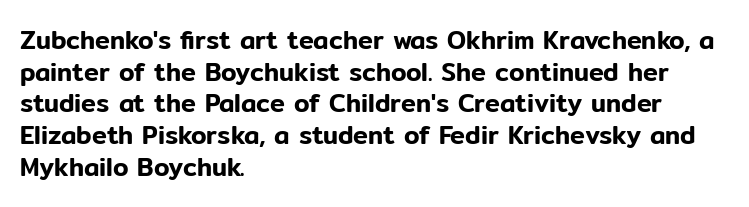
The image shows 25 px text type, upright; set left-aligned, normal line spacing (1.27x), normal letter spacing, not underlined.
